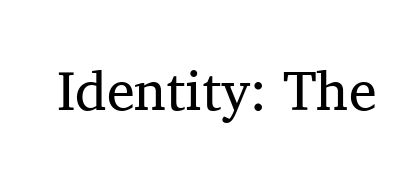
Characters remain perfectly vertical along every line. The designer went with a serif here, giving each stem small feet. This sample uses plain, unmodified letter spacing. Stroke mass is kept to a normal reading level or below. Note the varied advance widths — an 'i' is clearly narrower than an 'm'.
